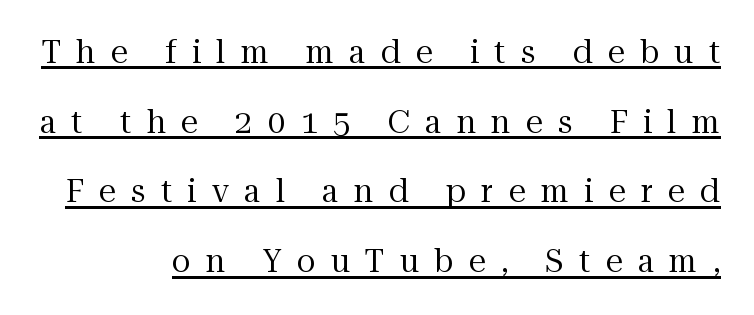
The image shows 31 px regular-weight serif type, upright; set loose line spacing (2.25x), unusually wide letter spacing (+0.49 em), underlined; medium stroke contrast and a medium x-height.
